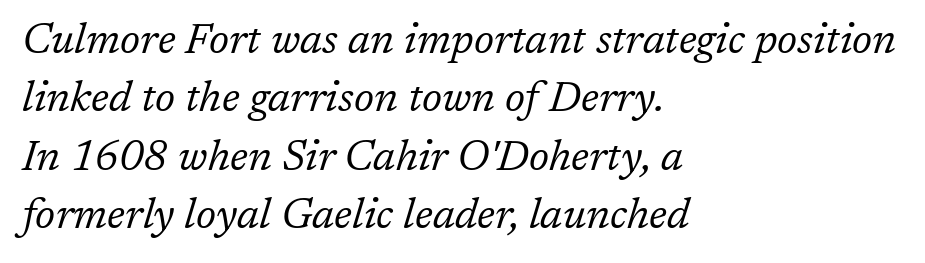
Vertical stems look standard width or narrower in stroke. The glyphs are unaccompanied by any horizontal stroke below them. The space between consecutive lines is moderate. The lettering tilts uniformly, giving the passage an italic look. Line beginnings align vertically; line endings do not.
